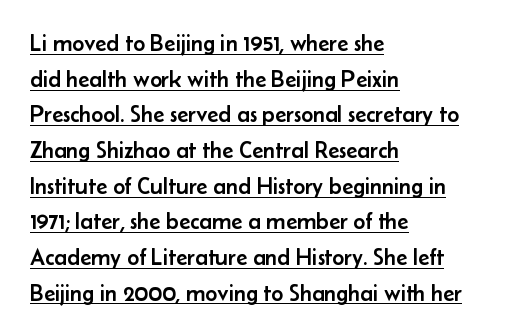
The image shows 23 px text type, upright; set left-aligned, normal line spacing (1.55x), normal letter spacing, underlined.
